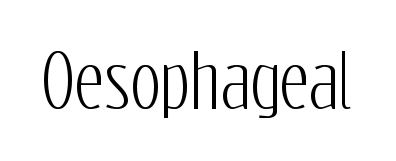
In terms of posture, this sample is upright. The text was rendered using a sans face with plain stroke endings. In terms of letterspacing, this is plain default setting. These lines are rendered in a variable-pitch font. Decoration check: the copy has no underline.
